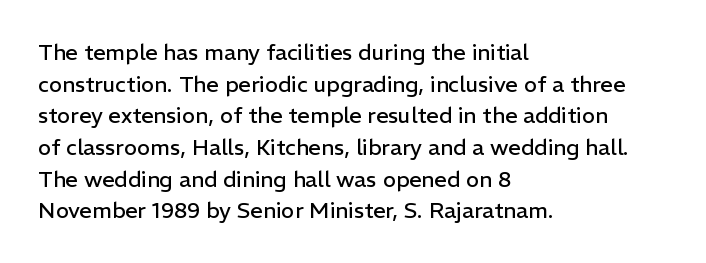
Q: Is the text bold? A: No.
Q: Is the text italic (slanted)? A: No, it is upright.
Q: Is the text underlined? A: No.
Q: How is the paragraph aligned? A: Left-aligned.
Q: Is the spacing between letters normal or unusually wide? A: Normal.
Q: Is the spacing between lines tight, normal or loose? A: Normal.
